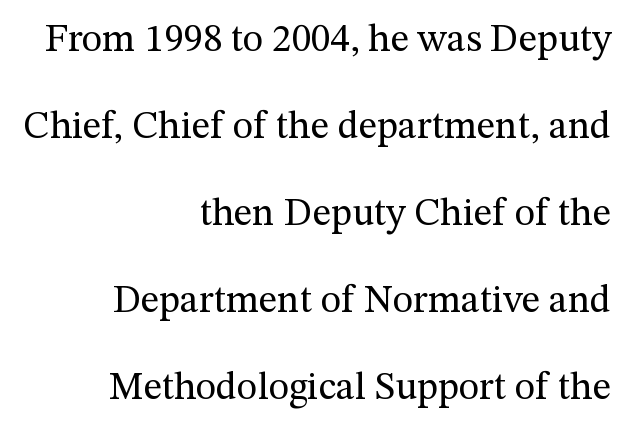
Q: Is the text bold? A: No.
Q: Is the text italic (slanted)? A: No, it is upright.
Q: Is the typeface a serif or a sans-serif typeface? A: Serif.
Q: Is the text underlined? A: No.
Q: How is the paragraph aligned? A: Right-aligned.
Q: Is the spacing between letters normal or unusually wide? A: Normal.
Q: Is the spacing between lines tight, normal or loose? A: Loose.
Q: Width (condensed, normal, or wide)? A: Normal.
Q: Stroke contrast? A: Medium.
Q: x-height? A: Medium.
Q: Monospaced? A: No.
